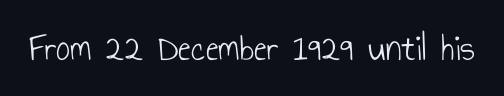
The image shows 39 px light, condensed sans-serif type, upright; set normal letter spacing, not underlined; low stroke contrast and a small x-height.
